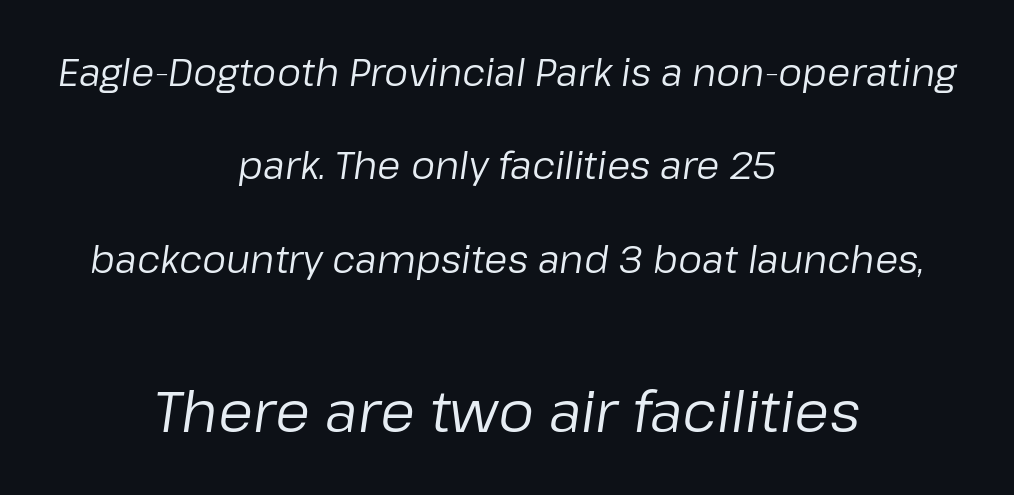
Q: Is the text bold? A: No.
Q: Is the text italic (slanted)? A: Yes, it leans right by about 8 degrees.
Q: Is the text underlined? A: No.
Q: How is the paragraph aligned? A: Centered.
Q: Is the spacing between letters normal or unusually wide? A: Normal.
Q: Is the spacing between lines tight, normal or loose? A: Loose.
Q: Which block of text is set in a larger size, the first (top) or the second (bottom)? A: The second (bottom) one.
Q: Width (condensed, normal, or wide)? A: Normal.
Q: Stroke contrast? A: Low.
Q: x-height? A: Medium.
Q: Monospaced? A: No.
